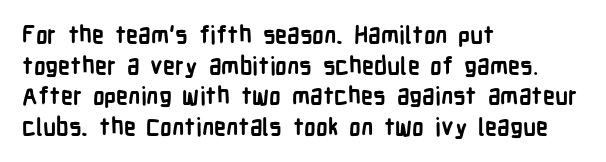
Q: Is the text bold? A: Yes.
Q: Is the text italic (slanted)? A: No, it is upright.
Q: Is the text underlined? A: No.
Q: How is the paragraph aligned? A: Left-aligned.
Q: Is the spacing between letters normal or unusually wide? A: Normal.
Q: Is the spacing between lines tight, normal or loose? A: Normal.
